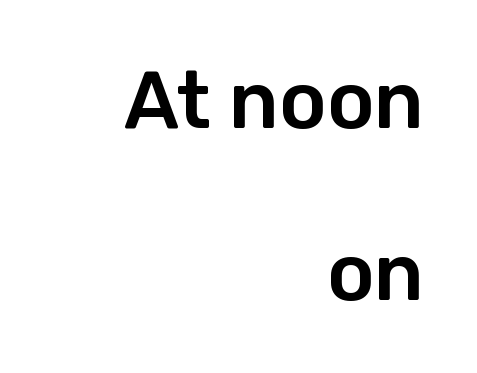
Q: Is the text italic (slanted)? A: No, it is upright.
Q: Is the typeface a serif or a sans-serif typeface? A: Sans-serif.
Q: Is the text underlined? A: No.
Q: How is the paragraph aligned? A: Right-aligned.
Q: Is the spacing between letters normal or unusually wide? A: Normal.
Q: Is the spacing between lines tight, normal or loose? A: Loose.
Q: Width (condensed, normal, or wide)? A: Normal.
Q: Stroke contrast? A: Low.
Q: x-height? A: Medium.
Q: Monospaced? A: No.
